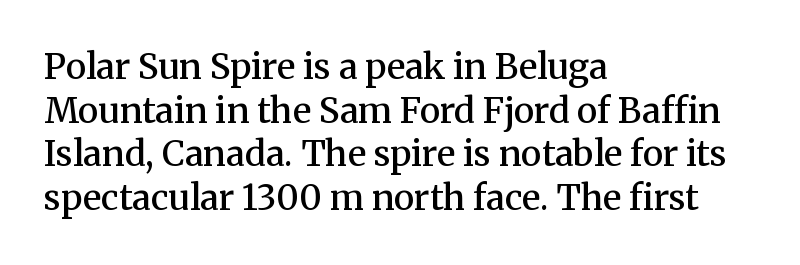
The image shows 35 px semibold serif type, upright; set left-aligned, normal line spacing (1.25x), normal letter spacing, not underlined; medium stroke contrast and a medium x-height.
